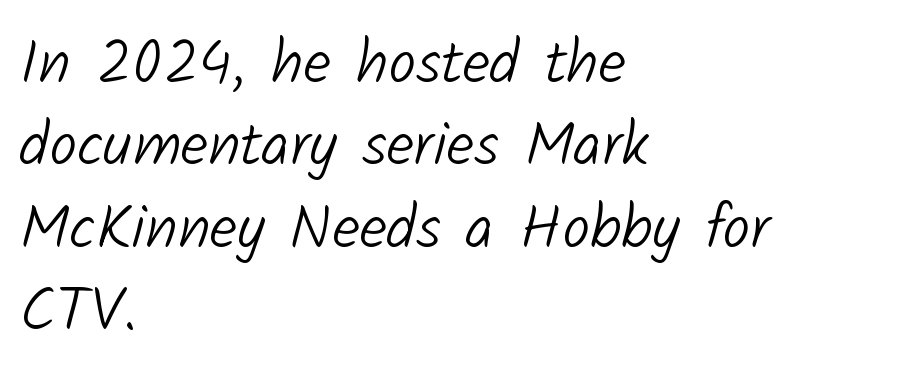
Q: Is the text bold? A: No.
Q: Is the typeface a serif or a sans-serif typeface? A: Sans-serif.
Q: Is the text underlined? A: No.
Q: How is the paragraph aligned? A: Left-aligned.
Q: Is the spacing between letters normal or unusually wide? A: Normal.
Q: Is the spacing between lines tight, normal or loose? A: Normal.
Q: Width (condensed, normal, or wide)? A: Normal.
Q: Stroke contrast? A: Low.
Q: x-height? A: Medium.
Q: Monospaced? A: No.
